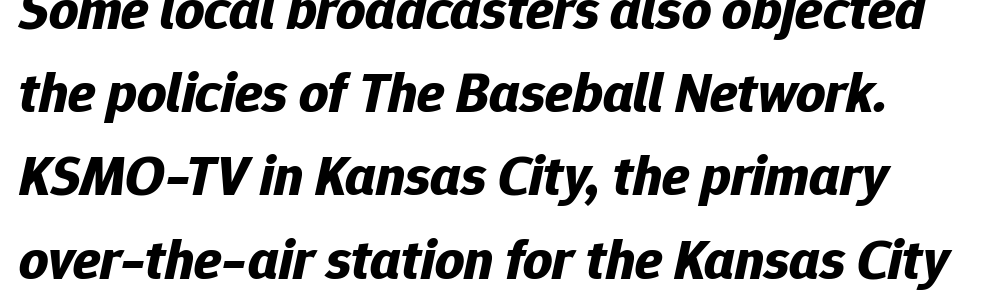
The image shows 57 px bold type, italic (leaning right); set left-aligned, normal line spacing (1.46x), normal letter spacing, not underlined; low stroke contrast and a medium x-height.
